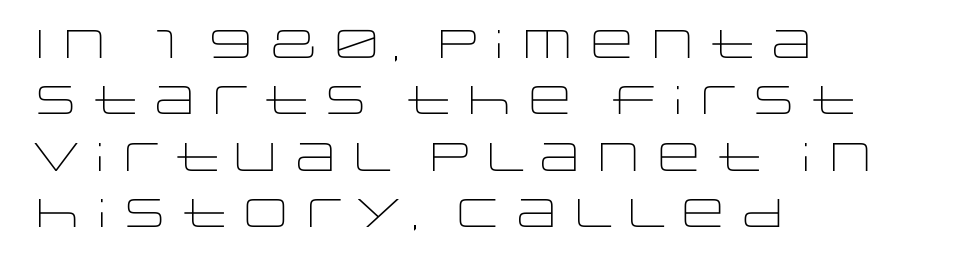
The image shows 40 px light, wide sans-serif type, upright; set left-aligned, normal line spacing (1.41x), normal letter spacing, not underlined; low stroke contrast and a large x-height.
